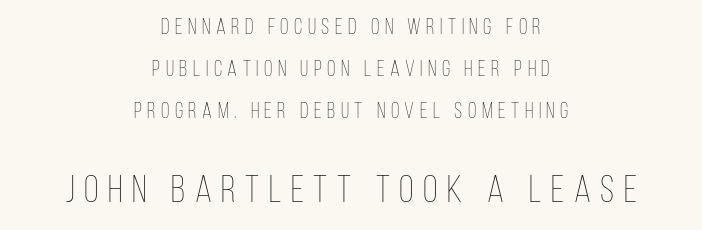
The image shows 38 px thin, condensed type, upright; set centered, loose line spacing (1.91x), unusually wide letter spacing (+0.25 em), not underlined; the second (bottom) block is 1.73x larger; low stroke contrast and a large x-height.
